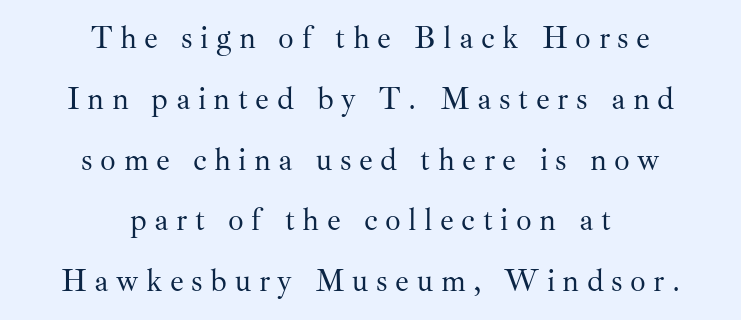
The passage shown is typed in a proportional face where columns would drift. Observe the wide spacing: letters keep a clear distance from each other. The space between consecutive lines is lavish. Where is the straight margin? There isn't one; the lines are centered.
